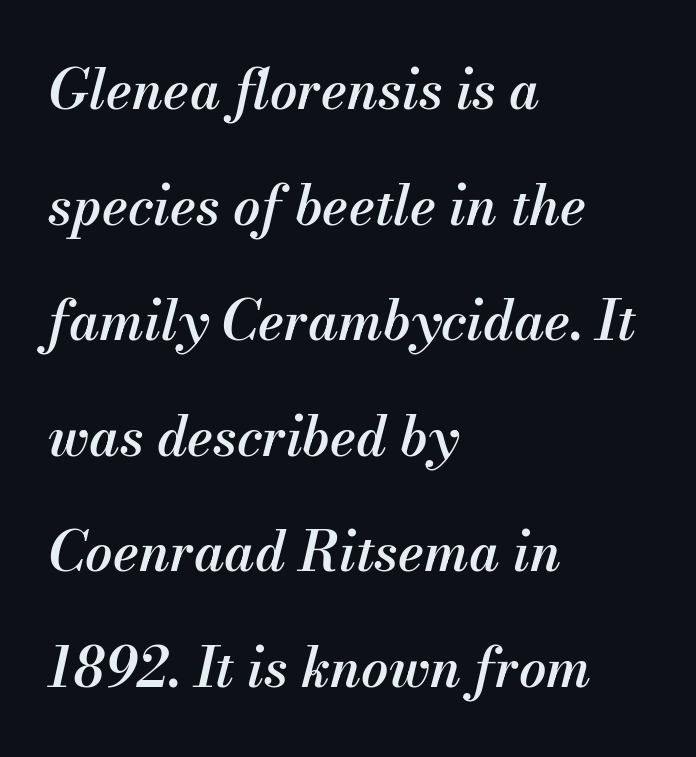
Q: Is the text bold? A: Semi-bold.
Q: Is the text italic (slanted)? A: Yes, it leans right by about 13 degrees.
Q: Is the text underlined? A: No.
Q: How is the paragraph aligned? A: Left-aligned.
Q: Is the spacing between letters normal or unusually wide? A: Normal.
Q: Is the spacing between lines tight, normal or loose? A: Loose.
Q: Width (condensed, normal, or wide)? A: Normal.
Q: Stroke contrast? A: Medium.
Q: x-height? A: Small.
Q: Monospaced? A: No.
